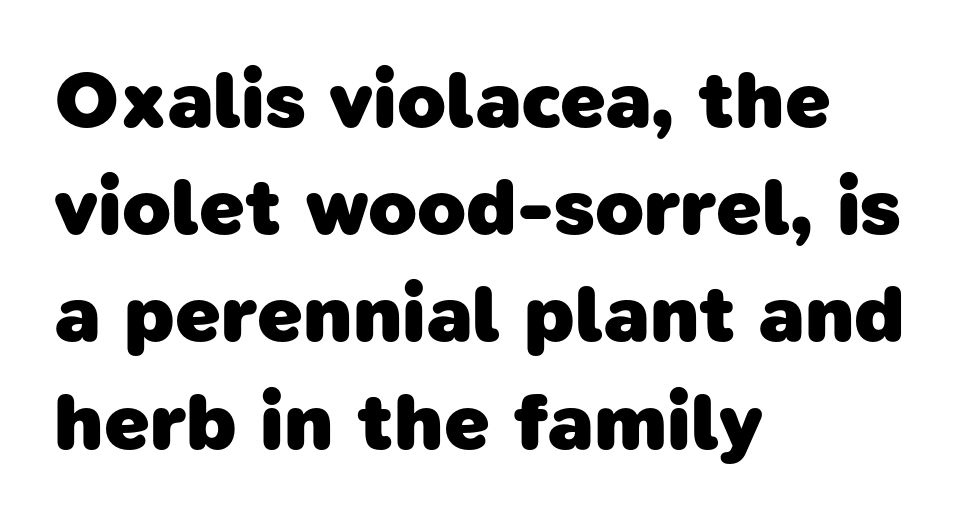
Q: Is the text bold? A: Yes.
Q: Is the typeface a serif or a sans-serif typeface? A: Sans-serif.
Q: Is the text underlined? A: No.
Q: How is the paragraph aligned? A: Left-aligned.
Q: Is the spacing between letters normal or unusually wide? A: Normal.
Q: Is the spacing between lines tight, normal or loose? A: Normal.
Q: Width (condensed, normal, or wide)? A: Normal.
Q: Stroke contrast? A: Low.
Q: x-height? A: Medium.
Q: Monospaced? A: No.
